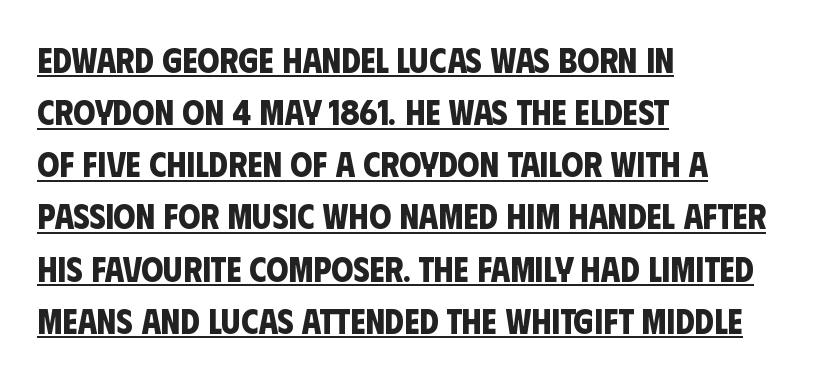
{"serif": "no", "bold": "yes", "weight": "bold", "width": "condensed", "stroke_contrast": "low", "x_height": "large", "monospaced": "no", "underline": "yes", "align": "left", "line_spacing": "normal", "line_spacing_ratio": 1.49, "letter_spacing": "normal", "letter_spacing_em": 0.0, "glyph_px": 35}
